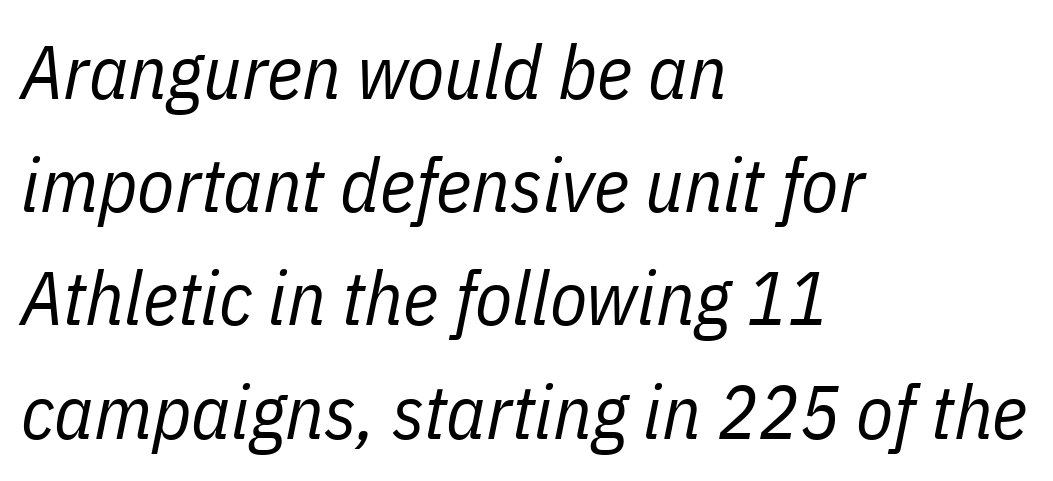
The image shows 76 px regular-weight, condensed type, italic (leaning right); set left-aligned, normal line spacing (1.49x), normal letter spacing, not underlined; low stroke contrast and a medium x-height.
